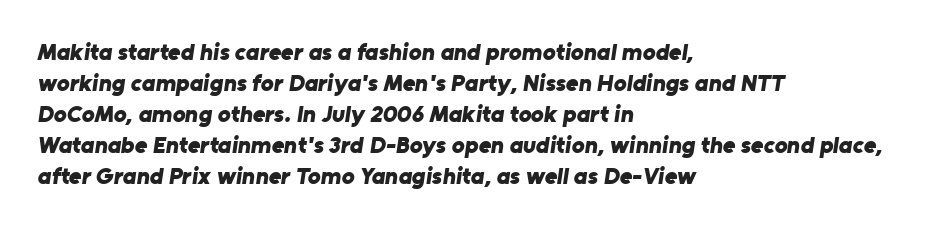
As a designer I'd log this as weight 700, bold. Short note: letters normally spaced. Leftover space on each line is placed entirely after the last word. The rendering uses a moderate line-height, typical for paragraphs. Unmarked baselines from the first word to the last.
